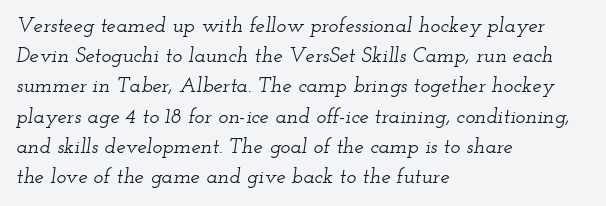
{"italic": "yes", "lean": "right", "slant_degrees": 12, "underline": "no", "align": "left", "line_spacing": "normal", "line_spacing_ratio": 1.44, "letter_spacing": "normal", "letter_spacing_em": 0.0, "glyph_px": 21}
